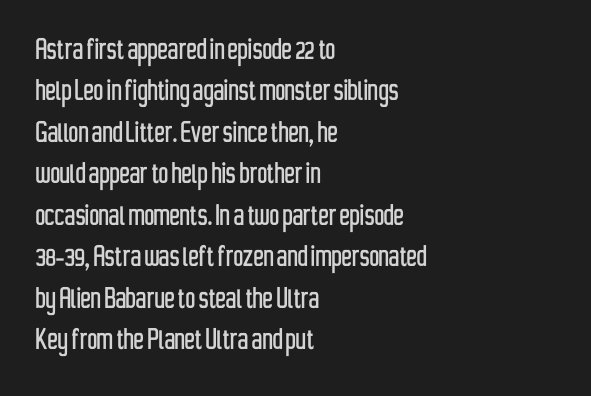
{"serif": "no", "italic": "no", "width": "condensed", "stroke_contrast": "low", "x_height": "medium", "monospaced": "no", "underline": "no", "align": "left", "line_spacing_ratio": 1.22, "letter_spacing": "normal", "letter_spacing_em": 0.0, "glyph_px": 34}
